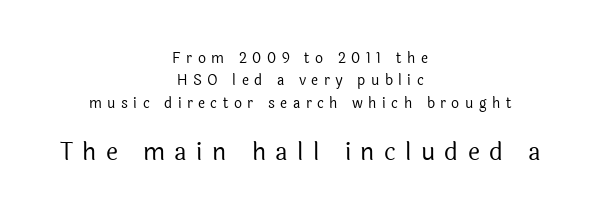
{"italic": "no", "bold": "no", "underline": "no", "align": "center", "line_spacing": "normal", "line_spacing_ratio": 1.6, "letter_spacing": "wide", "letter_spacing_em": 0.39, "larger_block": "second", "size_ratio": 1.71, "glyph_px": 24}
